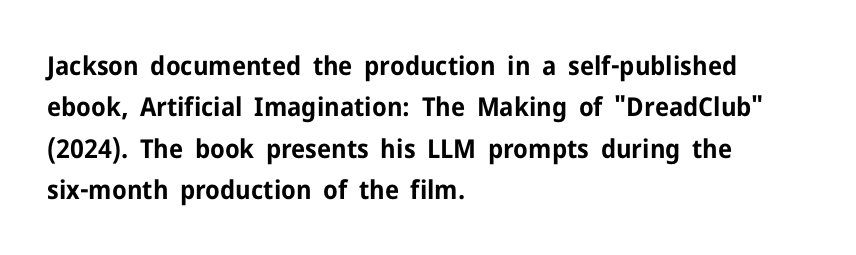
Q: Is the text bold? A: Yes.
Q: Is the text italic (slanted)? A: No, it is upright.
Q: Is the text underlined? A: No.
Q: How is the paragraph aligned? A: Left-aligned.
Q: Is the spacing between letters normal or unusually wide? A: Normal.
Q: Is the spacing between lines tight, normal or loose? A: Normal.
